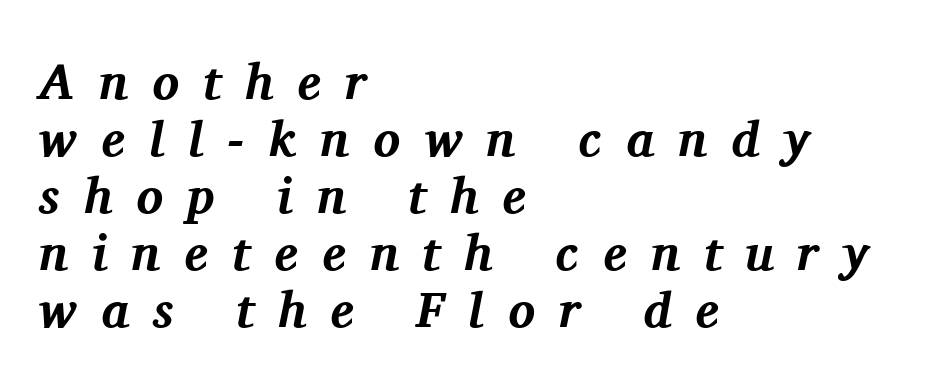
The image shows 50 px bold serif type, italic (leaning right); set left-aligned, tight line spacing (1.14x), unusually wide letter spacing (+0.48 em), not underlined; medium stroke contrast and a medium x-height.
